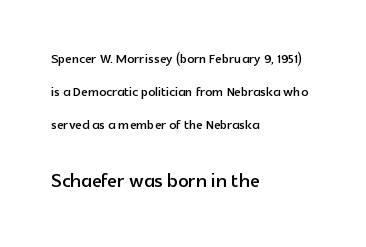
{"italic": "no", "underline": "no", "align": "left", "line_spacing": "loose", "line_spacing_ratio": 1.93, "letter_spacing": "normal", "letter_spacing_em": 0.0, "larger_block": "second", "size_ratio": 1.47, "glyph_px": 25}
